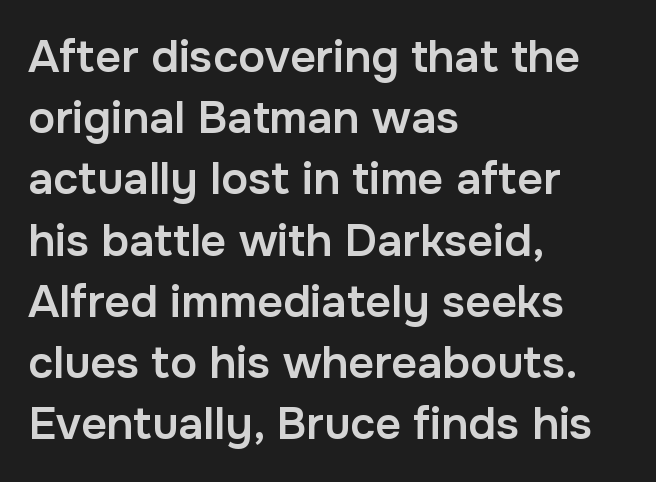
The image shows 45 px semibold sans-serif type, upright; set left-aligned, normal line spacing (1.36x), normal letter spacing, not underlined; low stroke contrast and a medium x-height.
